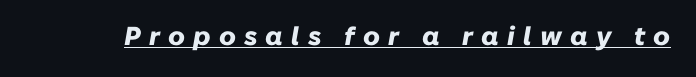
Set as a true bold cut, around the 700 mark. You can tell it's italic because the verticals aren't actually vertical. In designer terms, the underline attribute is active on this setting. Students, note that the glyphs here are deliberately spaced far apart.
